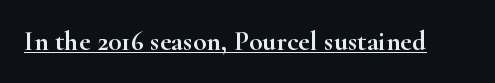
The image shows 28 px wide serif type, upright; set normal letter spacing, underlined; high stroke contrast and a small x-height.
